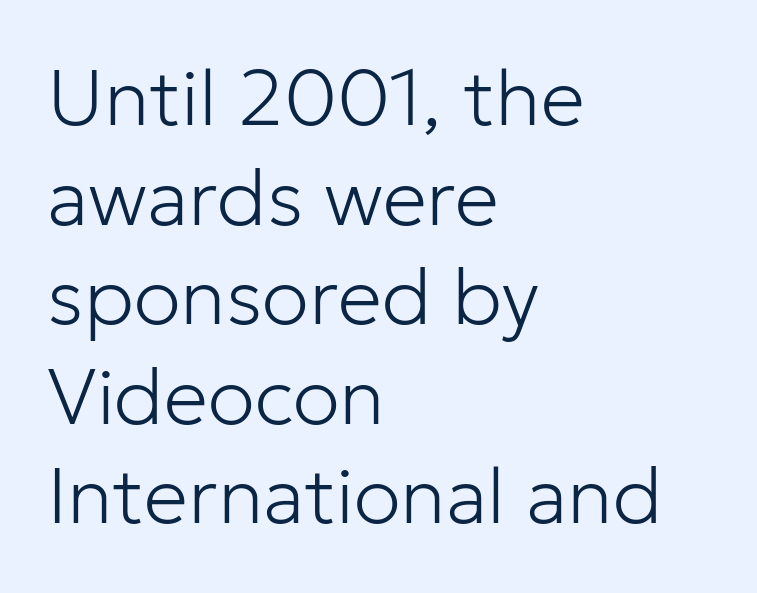
The image shows 79 px light sans-serif type, upright; set left-aligned, normal line spacing (1.26x), normal letter spacing, not underlined; low stroke contrast and a medium x-height.
